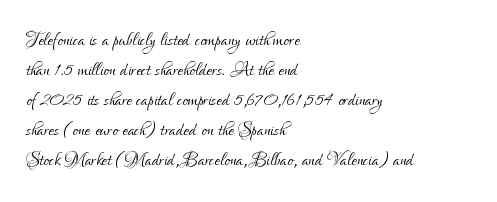
The image shows 25 px text type; set left-aligned, line spacing 1.2x, normal letter spacing, not underlined.
